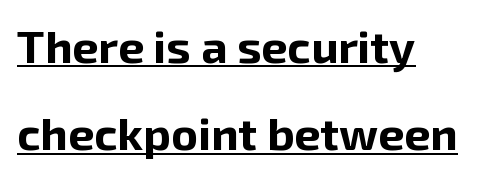
Q: Is the text bold? A: Yes.
Q: Is the text italic (slanted)? A: No, it is upright.
Q: Is the typeface a serif or a sans-serif typeface? A: Sans-serif.
Q: Is the text underlined? A: Yes.
Q: How is the paragraph aligned? A: Left-aligned.
Q: Is the spacing between letters normal or unusually wide? A: Normal.
Q: Is the spacing between lines tight, normal or loose? A: Loose.
Q: Width (condensed, normal, or wide)? A: Normal.
Q: Stroke contrast? A: Low.
Q: x-height? A: Medium.
Q: Monospaced? A: No.
